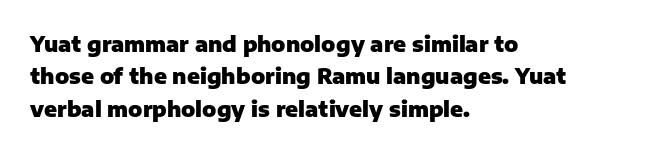
Unlike italic type, these characters show no tilt at all. Line starts are locked; line ends wander. Characters follow at the spacing the type designer built in. On the weight axis this lands at bold, roughly 700. The passage shown is not underscored anywhere.
